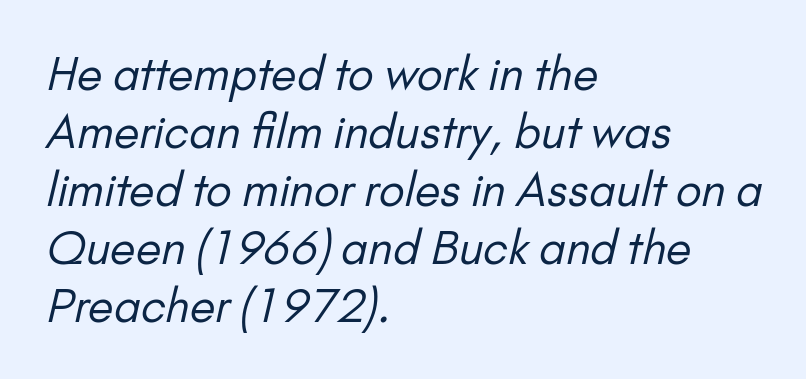
{"serif": "no", "bold": "no", "weight": "regular", "width": "normal", "stroke_contrast": "low", "x_height": "small", "monospaced": "no", "underline": "no", "align": "left", "line_spacing": "normal", "line_spacing_ratio": 1.26, "letter_spacing": "normal", "letter_spacing_em": 0.0, "glyph_px": 46}
